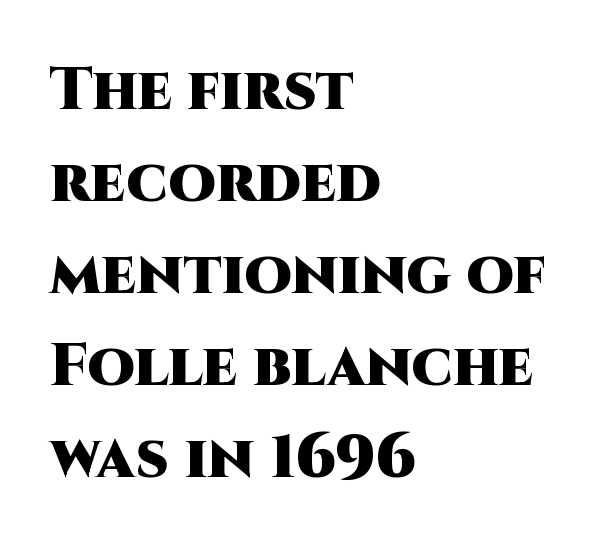
The image shows 61 px heavy sans-serif type, upright; set left-aligned, normal line spacing (1.51x), normal letter spacing, not underlined; high stroke contrast and a large x-height.
